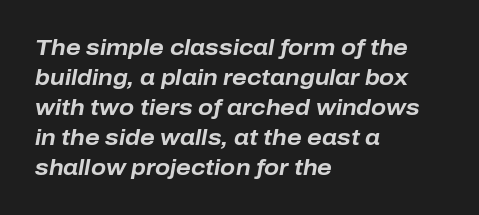
{"italic": "yes", "lean": "right", "slant_degrees": 10, "bold": "yes", "underline": "no", "align": "left", "line_spacing": "normal", "line_spacing_ratio": 1.36, "letter_spacing": "normal", "letter_spacing_em": 0.0, "glyph_px": 22}
